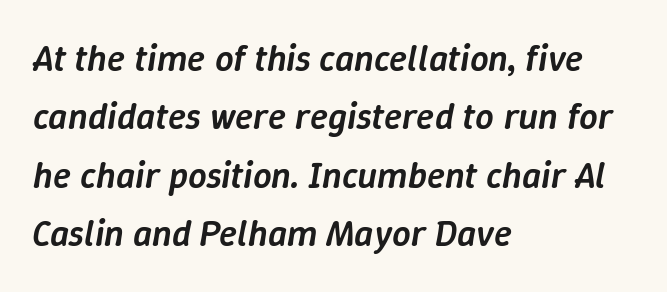
The face used here is proportionally spaced, like ordinary book or web type. The glyphs look as if they've been sheared to an angle. Quick note: interline space is typical. There is no visible air inserted between adjacent glyphs.
